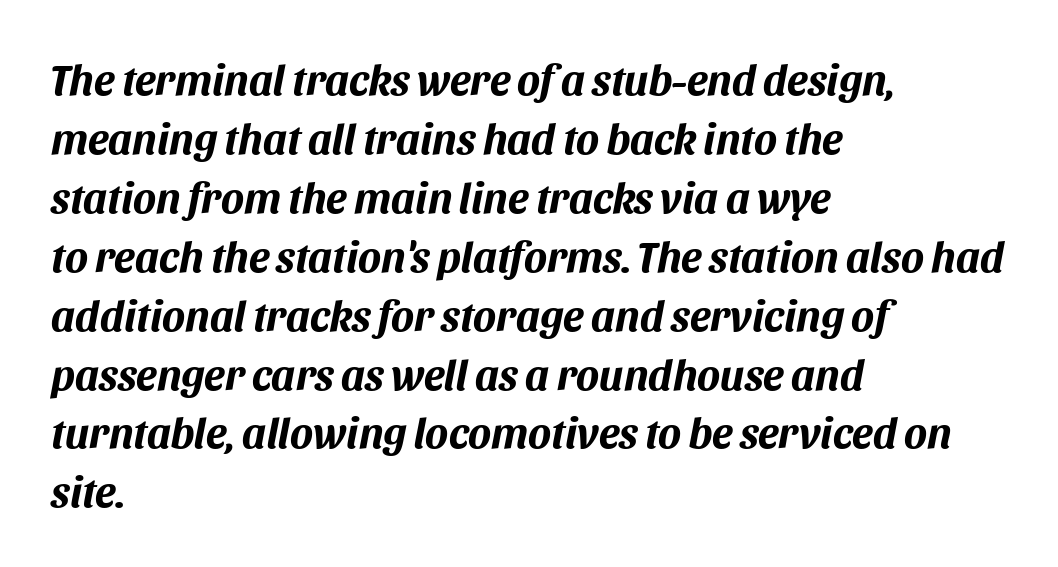
The image shows 43 px bold type, italic (leaning right); set left-aligned, normal line spacing (1.37x), normal letter spacing, not underlined; medium stroke contrast and a large x-height.
